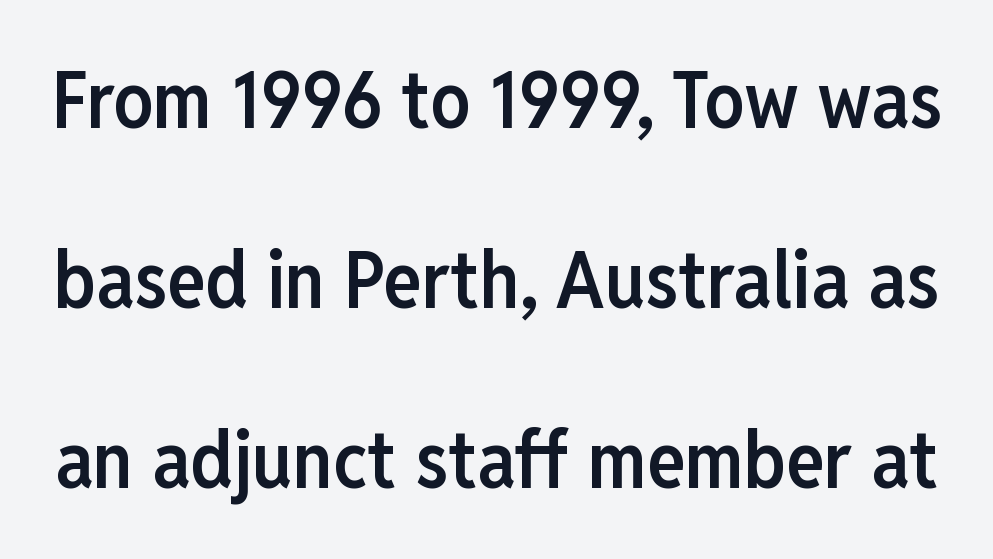
Every letter is mildly thick-stroked: semibold rather than bold. Nobody touched the tracking dial on this one. Is there much room between lines? Yes — plenty of vertical air separates them. The type sits square on the baseline with zero lean. Each row of text sits above clean, open space.
